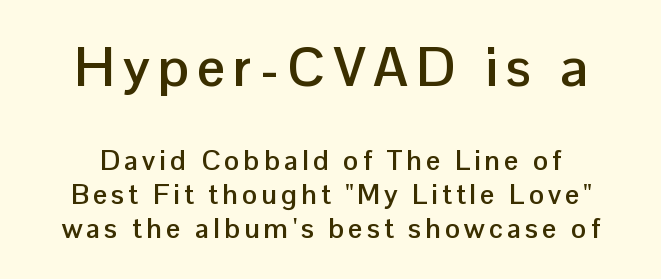
Is the type bold? Yes — the strokes are clearly thick and heavy. Character widths vary here, with narrow letters taking less room than wide ones. Upright lettering throughout. Quick note: underline off. Font category for this specimen: sans-serif. The letters in the upper block stand taller than those in the block below.
